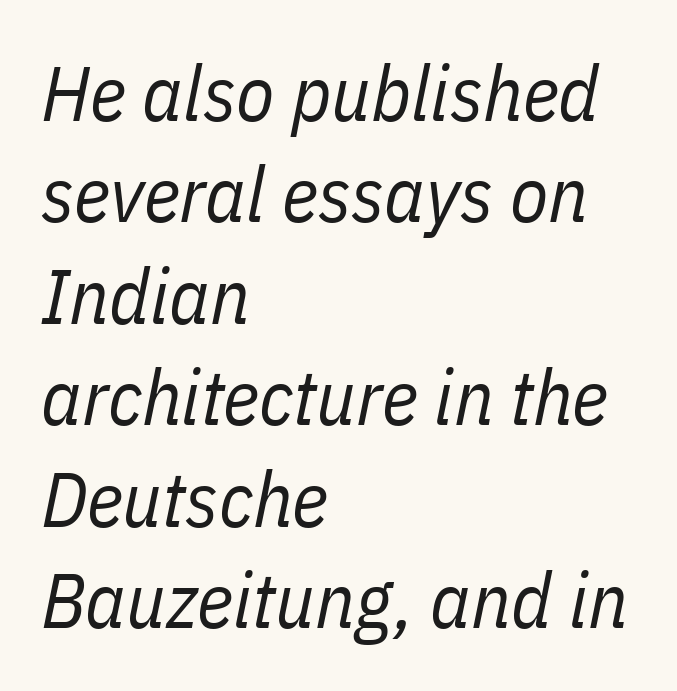
Q: Is the text bold? A: No.
Q: Is the text italic (slanted)? A: Yes, it leans right by about 11 degrees.
Q: Is the text underlined? A: No.
Q: How is the paragraph aligned? A: Left-aligned.
Q: Is the spacing between letters normal or unusually wide? A: Normal.
Q: Is the spacing between lines tight, normal or loose? A: Normal.
Q: Width (condensed, normal, or wide)? A: Condensed.
Q: Stroke contrast? A: Low.
Q: x-height? A: Medium.
Q: Monospaced? A: No.
